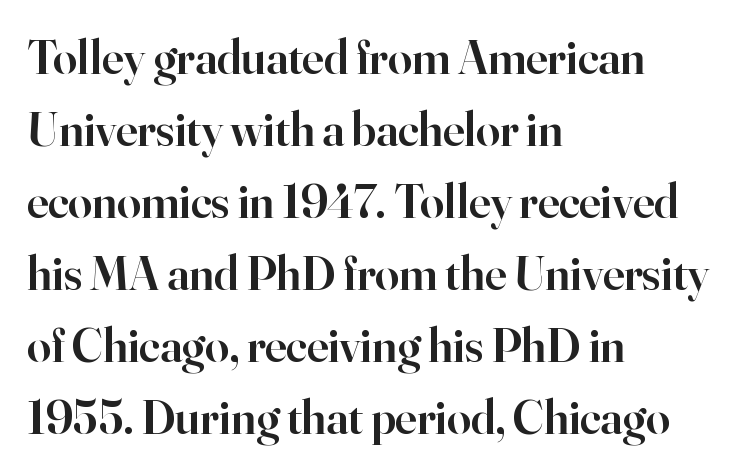
The space between consecutive lines is moderate. Moderately thickened strokes mark this as semibold type. This sample has the flowing, uneven cadence of proportional lettering. Does the copy run flush right? No — it runs flush left.
